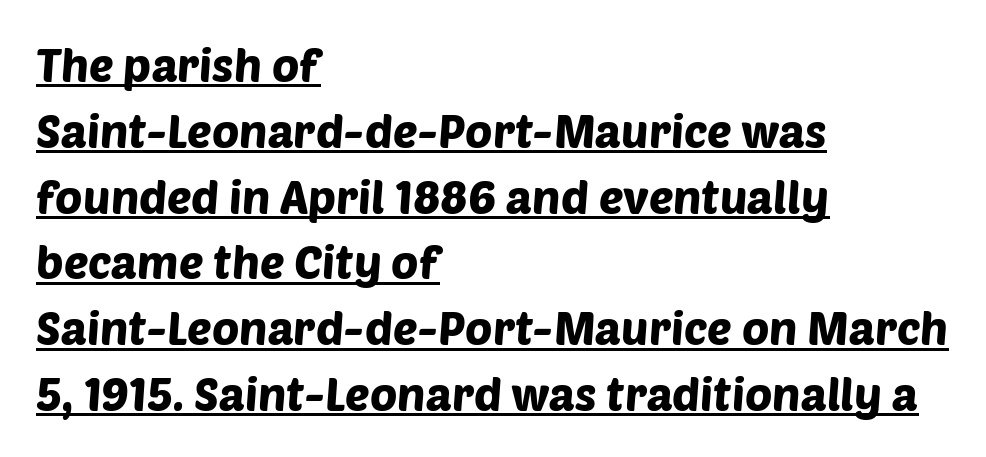
{"serif": "no", "width": "normal", "stroke_contrast": "low", "x_height": "large", "monospaced": "no", "underline": "yes", "align": "left", "line_spacing": "normal", "line_spacing_ratio": 1.43, "letter_spacing": "normal", "letter_spacing_em": 0.0, "glyph_px": 46}
